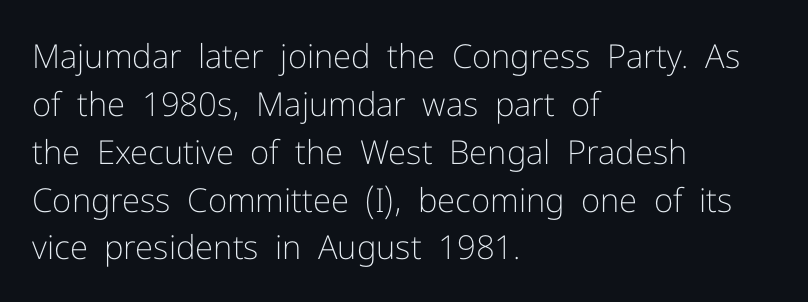
The image shows 33 px light sans-serif type, upright; set left-aligned, normal line spacing (1.45x), normal letter spacing, not underlined; low stroke contrast and a medium x-height.
